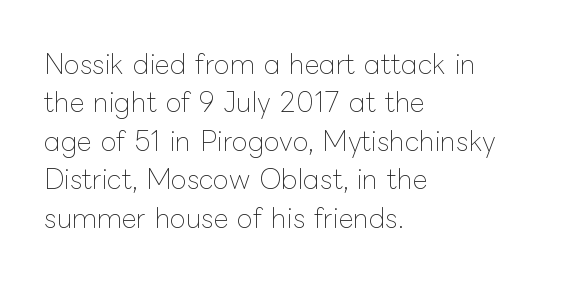
Leftover space on each line is placed entirely after the last word. The font sits on the lighter half of the weight spectrum, regular included. Here the glyphs are tracked normally, forming tight word shapes. Evenly set lines give the paragraph a standard silhouette. The area under the type is left untouched. The letters stand upright; this is a roman face.
